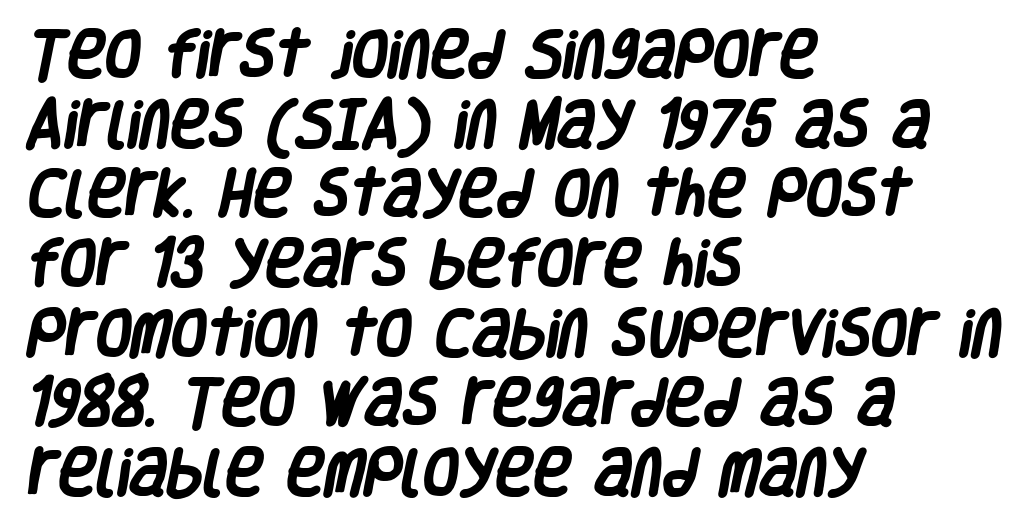
Caption: multi-line text, flush left, ragged right. Plenty of ink on the page — the face is bold. Note: no serifs on the glyphs. In terms of letterspacing, this is plain default setting. The space between consecutive lines is moderate.
